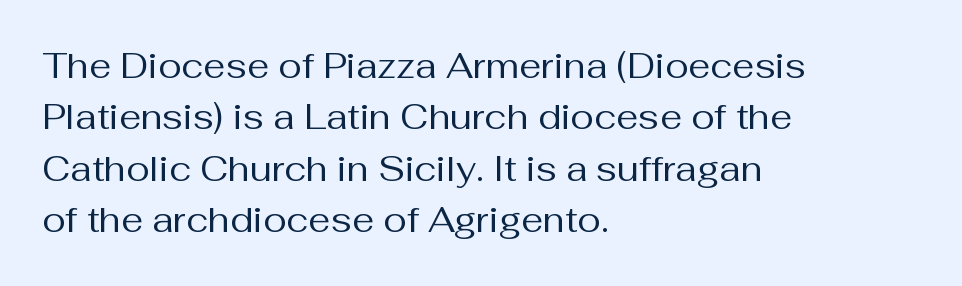
{"serif": "no", "italic": "no", "bold": "no", "weight": "regular", "width": "normal", "stroke_contrast": "medium", "x_height": "medium", "monospaced": "no", "underline": "no", "align": "left", "line_spacing": "normal", "line_spacing_ratio": 1.47, "letter_spacing": "normal", "letter_spacing_em": 0.0, "glyph_px": 35}
